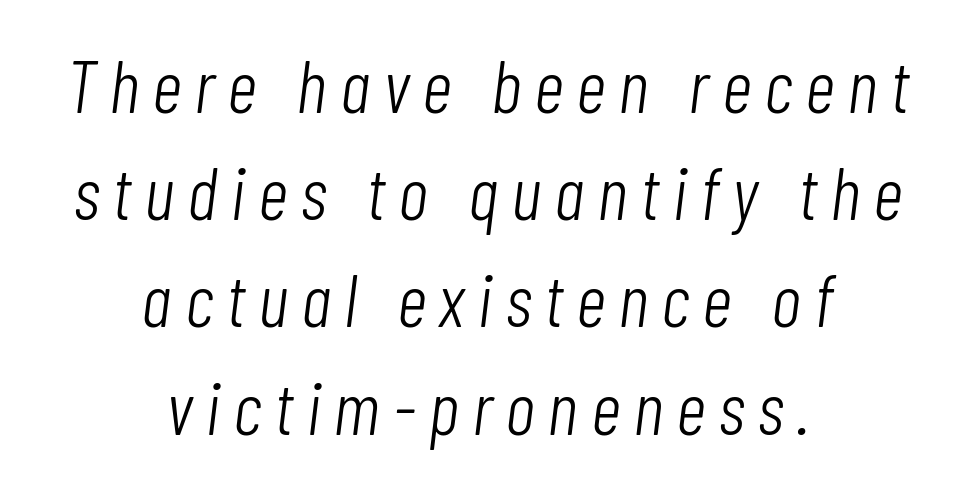
The image shows 75 px light, condensed type, italic (leaning right); set centered, normal line spacing (1.43x), not underlined; low stroke contrast and a medium x-height.
